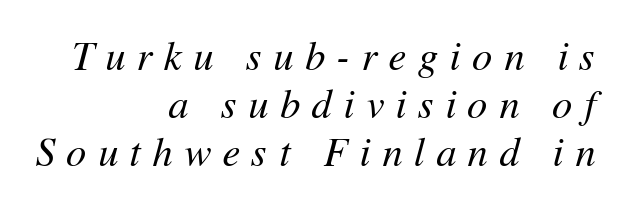
{"italic": "yes", "lean": "right", "slant_degrees": 11, "bold": "no", "weight": "regular", "width": "normal", "stroke_contrast": "medium", "x_height": "medium", "monospaced": "no", "underline": "no", "align": "right", "line_spacing_ratio": 1.2, "letter_spacing": "wide", "letter_spacing_em": 0.29, "glyph_px": 40}
